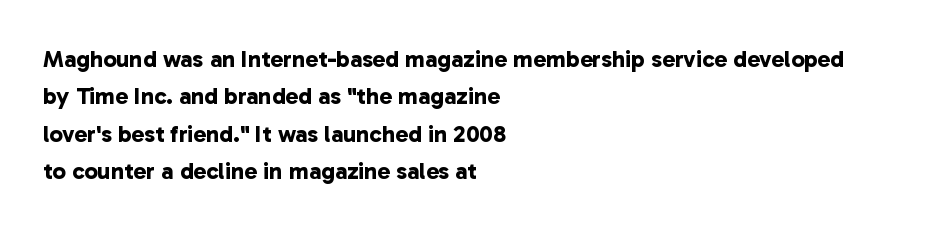
Leading: standard. Plenty of ink on the page — the face is bold. Letter spacing: default. These lines stack with their left ends in a neat column.
